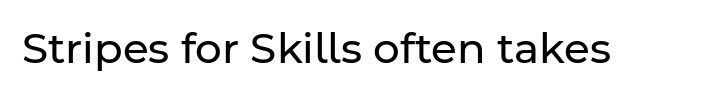
The image shows 42 px regular-weight sans-serif type, upright; set normal letter spacing, not underlined; low stroke contrast and a medium x-height.
